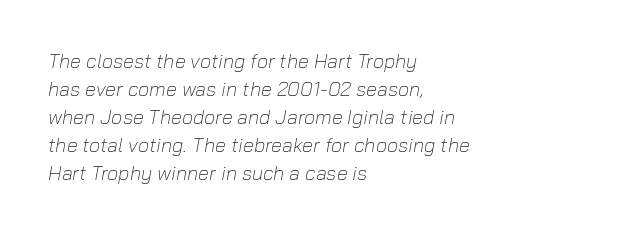
{"italic": "yes", "lean": "right", "slant_degrees": 10, "bold": "no", "underline": "no", "align": "left", "line_spacing": "normal", "line_spacing_ratio": 1.4, "letter_spacing": "normal", "letter_spacing_em": 0.0, "glyph_px": 20}
